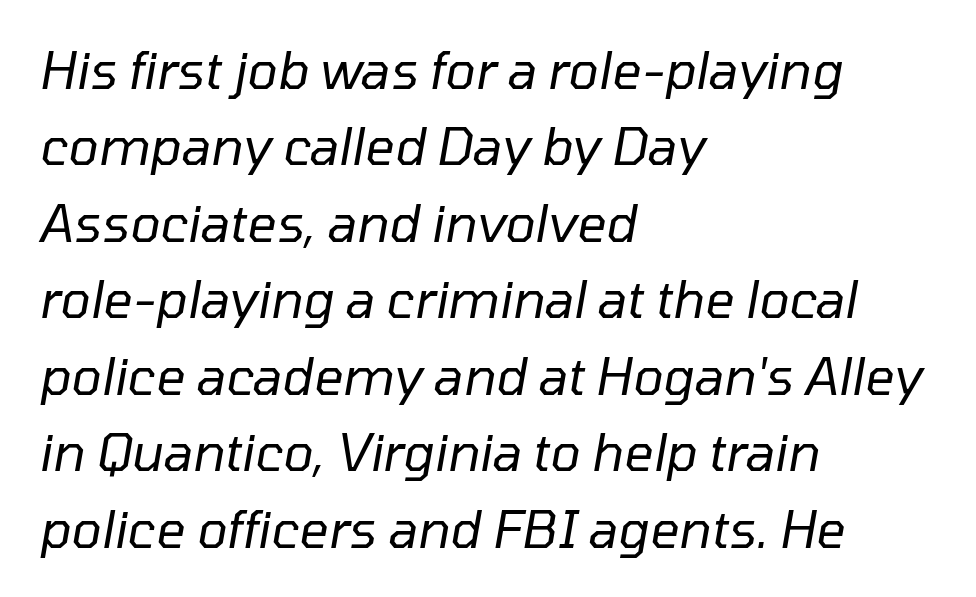
The image shows 51 px regular-weight type, italic (leaning right); set left-aligned, normal line spacing (1.5x), normal letter spacing, not underlined; low stroke contrast and a medium x-height.
